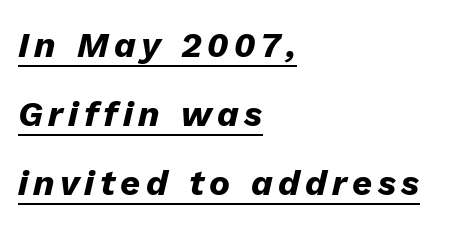
The image shows 35 px heavy type, italic (leaning right); set left-aligned, loose line spacing (1.97x), underlined; low stroke contrast and a medium x-height.
